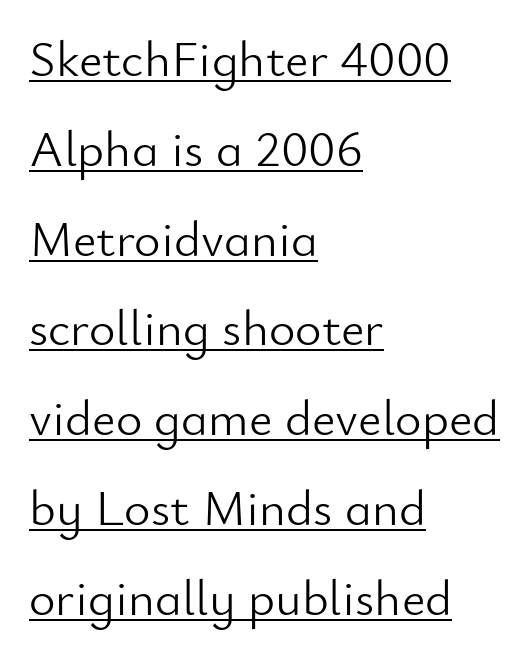
The strokes carry an ordinary text weight at most. Nope, no serifs anywhere on these letters. Unlike italic type, these characters show no tilt at all. You could not count columns in this text — the font is proportionally spaced. A typesetter would call this zero additional tracking.
